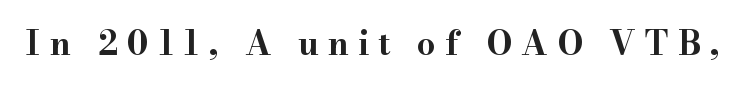
The image shows 33 px bold, wide serif type, upright; set unusually wide letter spacing (+0.28 em), not underlined; high stroke contrast and a small x-height.
